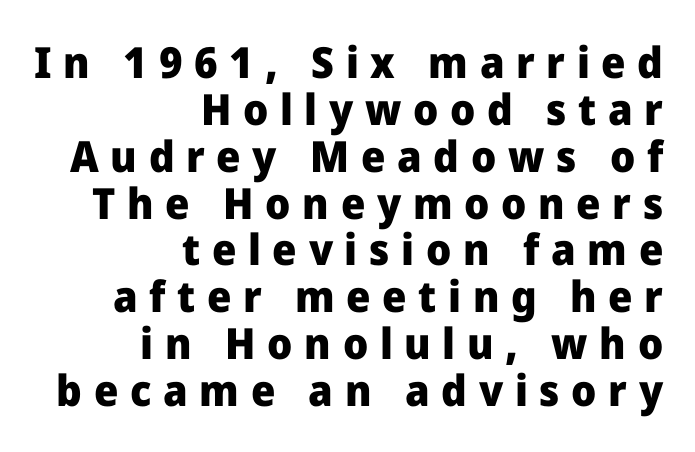
The image shows 43 px heavy sans-serif type, upright; set right-aligned, tight line spacing (1.09x), unusually wide letter spacing (+0.27 em), not underlined; low stroke contrast and a medium x-height.
